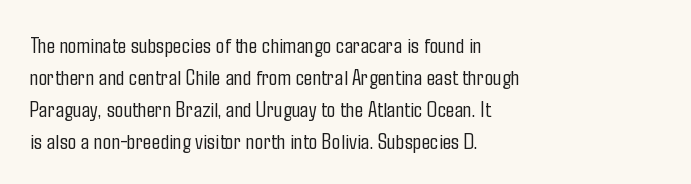
The image shows 23 px text type, upright; set left-aligned, normal line spacing (1.39x), normal letter spacing, not underlined.
